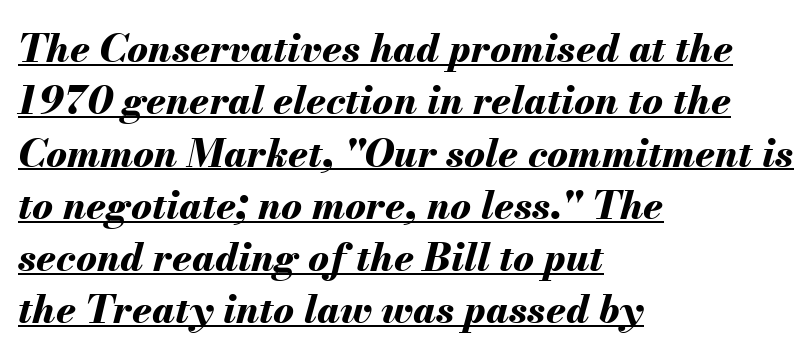
Q: Is the text bold? A: Yes.
Q: Is the text italic (slanted)? A: Yes, it leans right by about 13 degrees.
Q: Is the text underlined? A: Yes.
Q: How is the paragraph aligned? A: Left-aligned.
Q: Is the spacing between letters normal or unusually wide? A: Normal.
Q: Is the spacing between lines tight, normal or loose? A: Normal.
Q: Width (condensed, normal, or wide)? A: Normal.
Q: Stroke contrast? A: Medium.
Q: x-height? A: Small.
Q: Monospaced? A: No.
